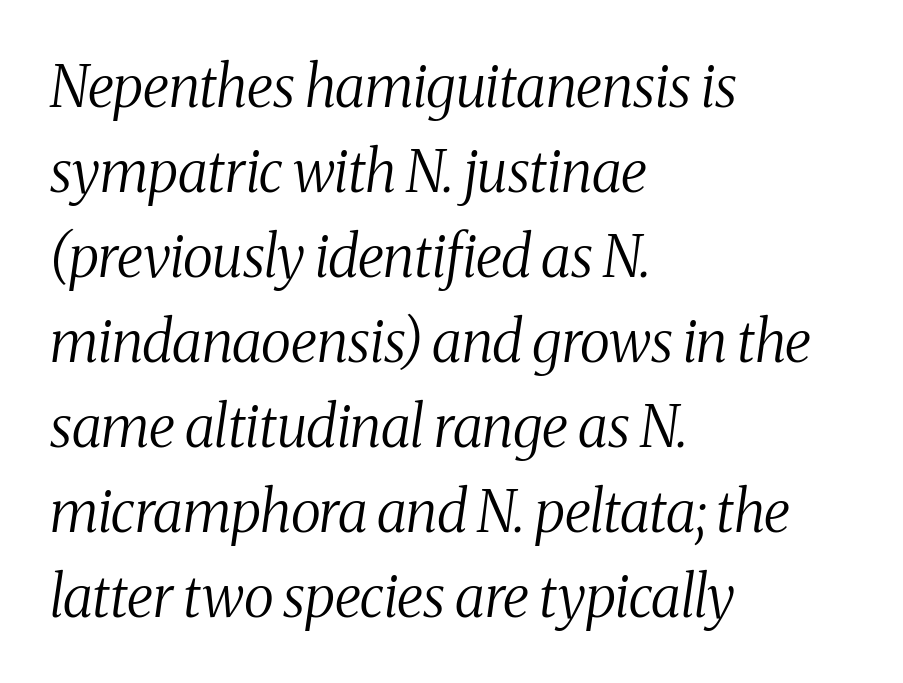
The letters look calm and open, with moderate or lighter stems. The letters sit at their default tracking, neither squeezed nor spread. Compared with typical paragraphs, the rows here are spaced about the same. The lettering tilts uniformly, giving the passage an italic look.
